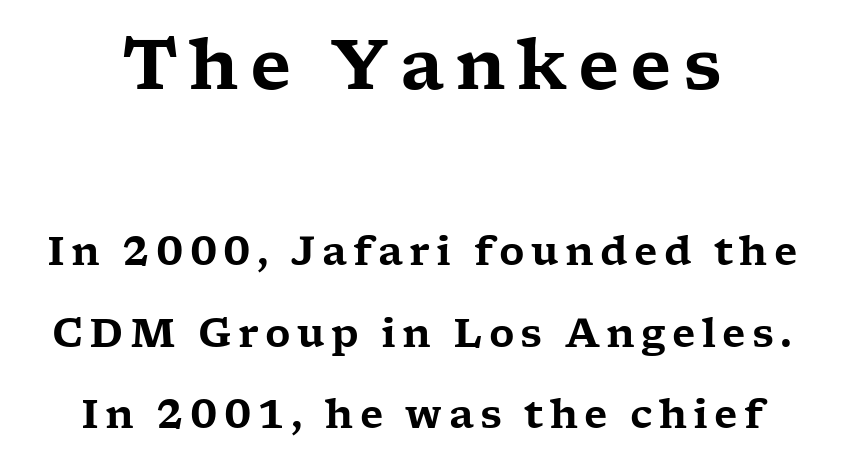
The passage shown is typed in a proportional face where columns would drift. Typesetter's note — upper block bumped up in size, lower block left smaller. The passage shown is typeset with a serif family. Descenders are the only things crossing below the line.
